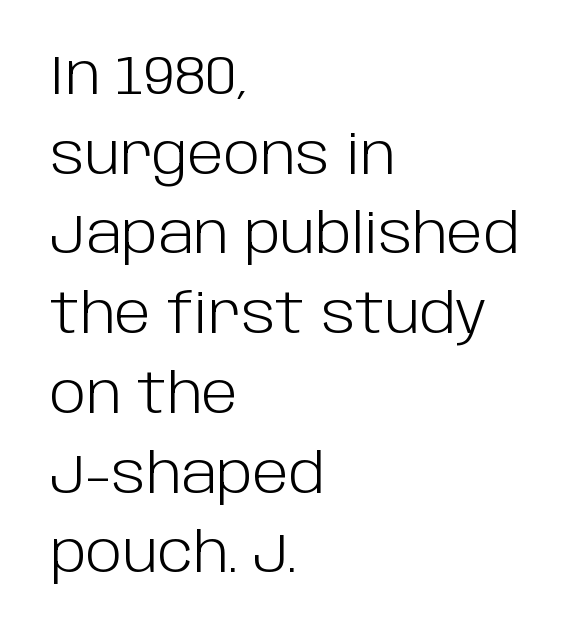
Typographically, this falls in the sans-serif category. Check the space under the baseline: it is left empty. The rows are spaced the way most documents space them. The letters look calm and open, with moderate or lighter stems. No italicization has been applied; the sample stays upright.
